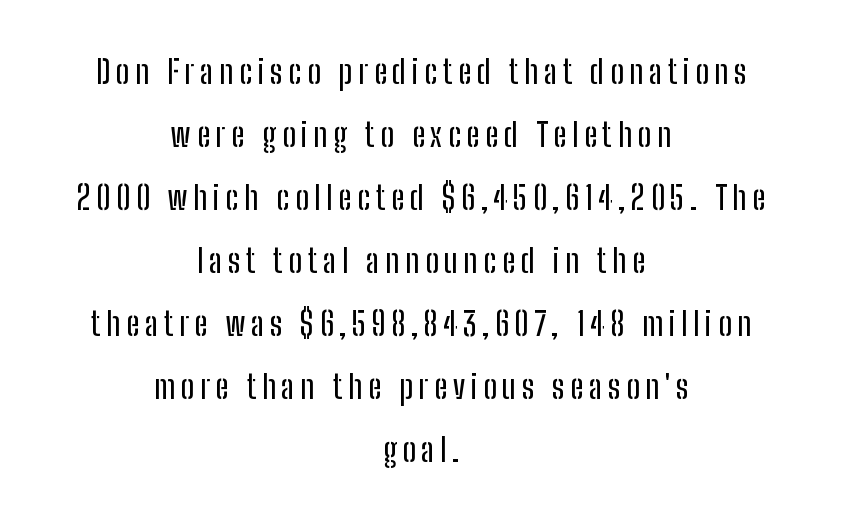
Q: Is the text italic (slanted)? A: No, it is upright.
Q: Is the typeface a serif or a sans-serif typeface? A: Sans-serif.
Q: Is the text underlined? A: No.
Q: How is the paragraph aligned? A: Centered.
Q: Is the spacing between lines tight, normal or loose? A: Loose.
Q: Width (condensed, normal, or wide)? A: Condensed.
Q: Stroke contrast? A: Low.
Q: x-height? A: Medium.
Q: Monospaced? A: No.
